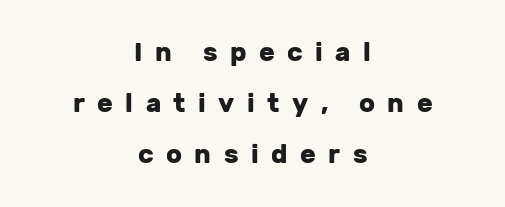
Q: Is the text bold? A: Yes.
Q: Is the text italic (slanted)? A: No, it is upright.
Q: Is the text underlined? A: No.
Q: How is the paragraph aligned? A: Centered.
Q: Is the spacing between letters normal or unusually wide? A: Unusually wide.
Q: Is the spacing between lines tight, normal or loose? A: Loose.
